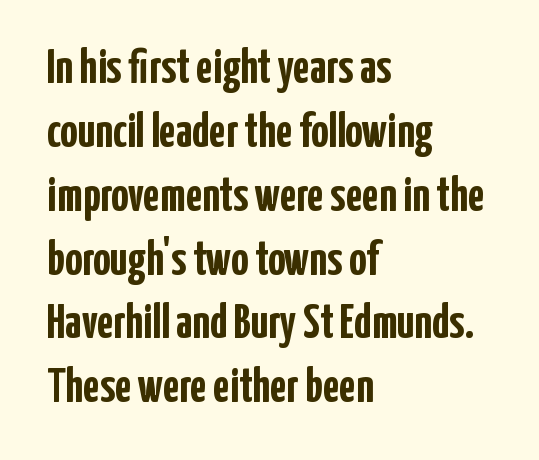
{"serif": "no", "italic": "no", "bold": "yes", "weight": "semibold", "width": "condensed", "stroke_contrast": "low", "x_height": "medium", "monospaced": "no", "underline": "no", "align": "left", "line_spacing": "normal", "line_spacing_ratio": 1.33, "letter_spacing": "normal", "letter_spacing_em": 0.0, "glyph_px": 48}
